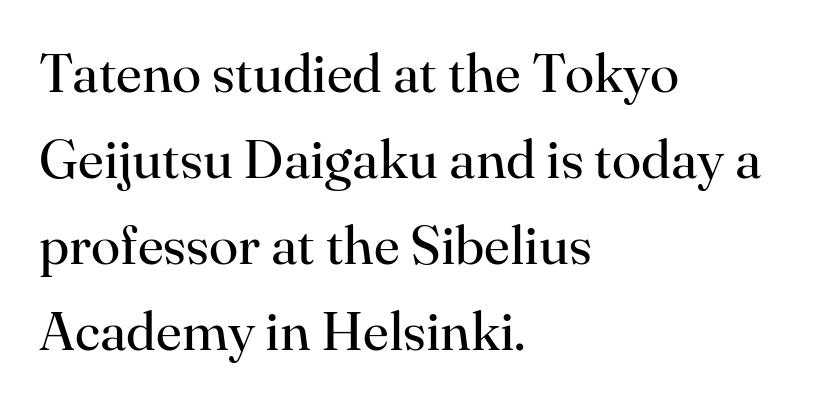
Q: Is the text bold? A: No.
Q: Is the text italic (slanted)? A: No, it is upright.
Q: Is the typeface a serif or a sans-serif typeface? A: Serif.
Q: Is the text underlined? A: No.
Q: How is the paragraph aligned? A: Left-aligned.
Q: Is the spacing between letters normal or unusually wide? A: Normal.
Q: Is the spacing between lines tight, normal or loose? A: Normal.
Q: Width (condensed, normal, or wide)? A: Normal.
Q: Stroke contrast? A: High.
Q: x-height? A: Small.
Q: Monospaced? A: No.
